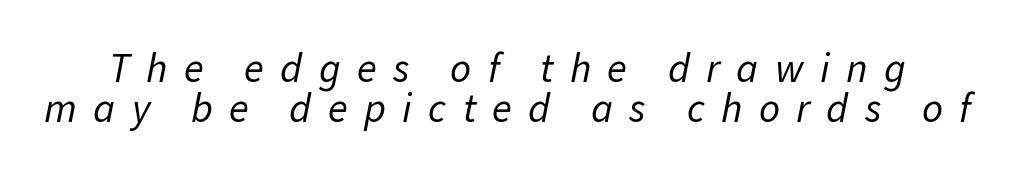
Q: Is the text bold? A: No.
Q: Is the text italic (slanted)? A: Yes, it leans right by about 11 degrees.
Q: Is the text underlined? A: No.
Q: Is the spacing between letters normal or unusually wide? A: Unusually wide.
Q: Is the spacing between lines tight, normal or loose? A: Tight.
Q: Width (condensed, normal, or wide)? A: Normal.
Q: Stroke contrast? A: Low.
Q: x-height? A: Medium.
Q: Monospaced? A: No.
